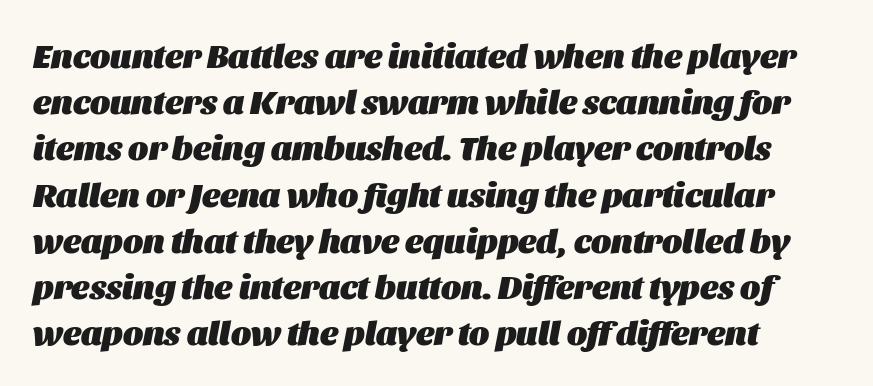
Q: Is the text bold? A: Yes.
Q: Is the text italic (slanted)? A: Yes, it leans right by about 11 degrees.
Q: Is the text underlined? A: No.
Q: How is the paragraph aligned? A: Left-aligned.
Q: Is the spacing between letters normal or unusually wide? A: Normal.
Q: Is the spacing between lines tight, normal or loose? A: Normal.
Q: Width (condensed, normal, or wide)? A: Normal.
Q: Stroke contrast? A: Medium.
Q: x-height? A: Large.
Q: Monospaced? A: No.
